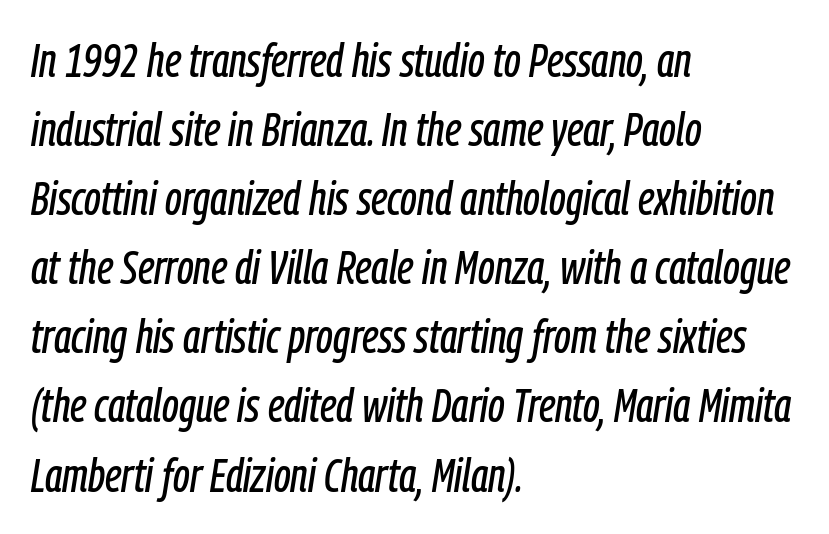
Underline: absent. Is this a fixed-width face? No — the glyphs have proportional, varying widths. Normally led — the rows are evenly, conventionally spaced. Observe the lean: these are italic letterforms.
